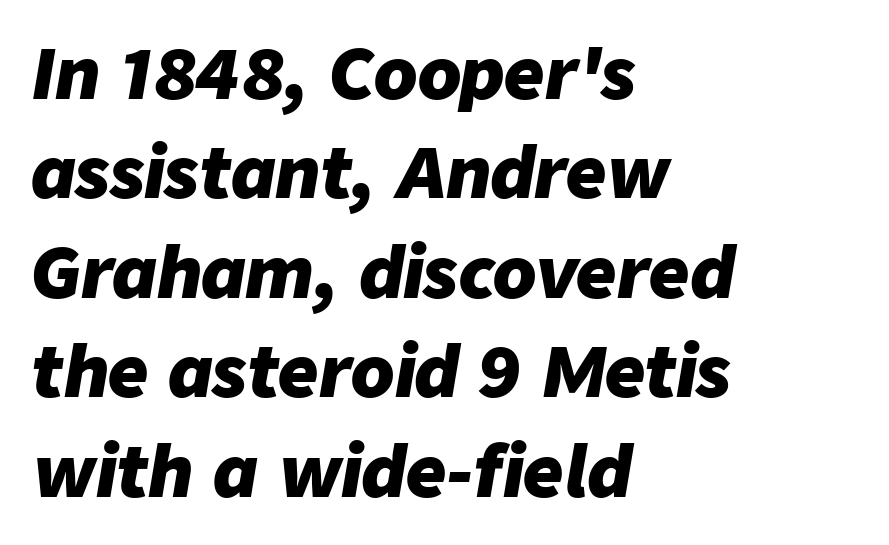
The image shows 70 px heavy type, italic (leaning right); set left-aligned, normal line spacing (1.42x), normal letter spacing, not underlined; low stroke contrast and a medium x-height.
